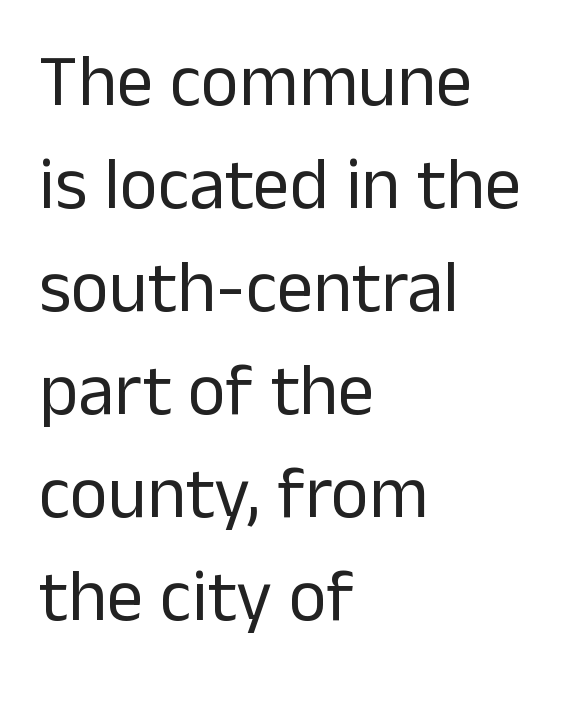
The image shows 73 px regular-weight sans-serif type, upright; set left-aligned, normal line spacing (1.41x), normal letter spacing, not underlined; low stroke contrast and a medium x-height.
